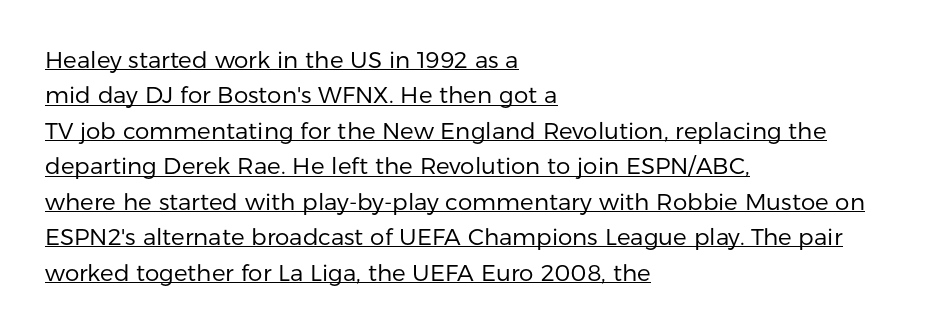
{"italic": "no", "bold": "no", "underline": "yes", "align": "left", "line_spacing": "normal", "line_spacing_ratio": 1.54, "letter_spacing": "normal", "letter_spacing_em": 0.0, "glyph_px": 23}
